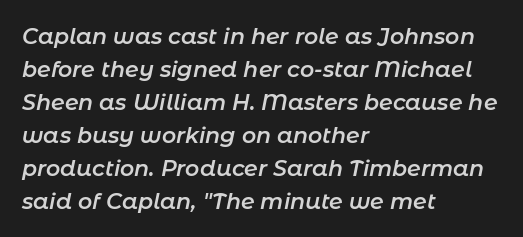
Q: Is the text bold? A: Semi-bold.
Q: Is the text italic (slanted)? A: Yes, it leans right by about 11 degrees.
Q: Is the text underlined? A: No.
Q: How is the paragraph aligned? A: Left-aligned.
Q: Is the spacing between letters normal or unusually wide? A: Normal.
Q: Is the spacing between lines tight, normal or loose? A: Normal.
